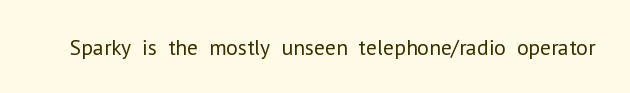
Q: Is the text bold? A: No.
Q: Is the text italic (slanted)? A: No, it is upright.
Q: Is the text underlined? A: No.
Q: Is the spacing between letters normal or unusually wide? A: Normal.
